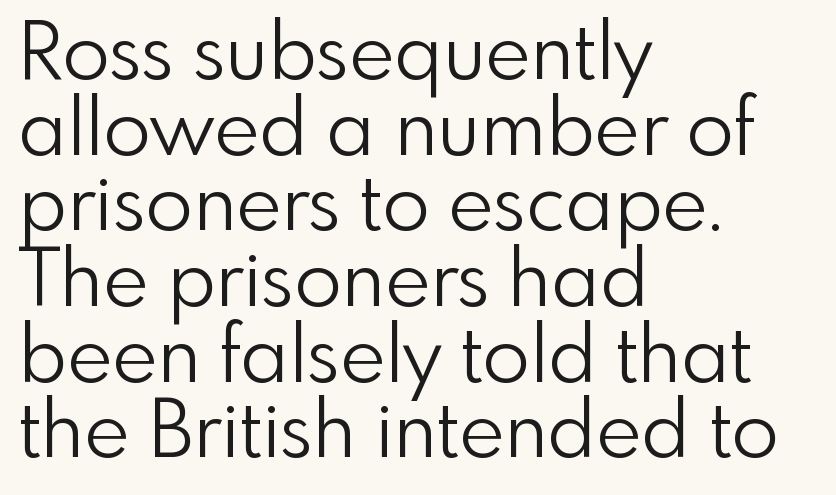
{"serif": "no", "italic": "no", "bold": "no", "weight": "light", "width": "normal", "x_height": "small", "monospaced": "no", "underline": "no", "align": "left", "line_spacing": "tight", "line_spacing_ratio": 0.97, "letter_spacing": "normal", "letter_spacing_em": 0.0, "glyph_px": 78}
